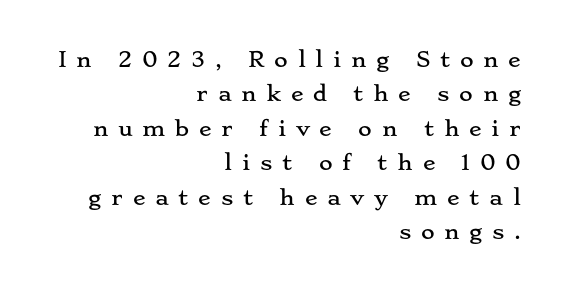
{"italic": "no", "underline": "no", "align": "right", "line_spacing": "normal", "line_spacing_ratio": 1.64, "letter_spacing": "wide", "letter_spacing_em": 0.46, "glyph_px": 21}
